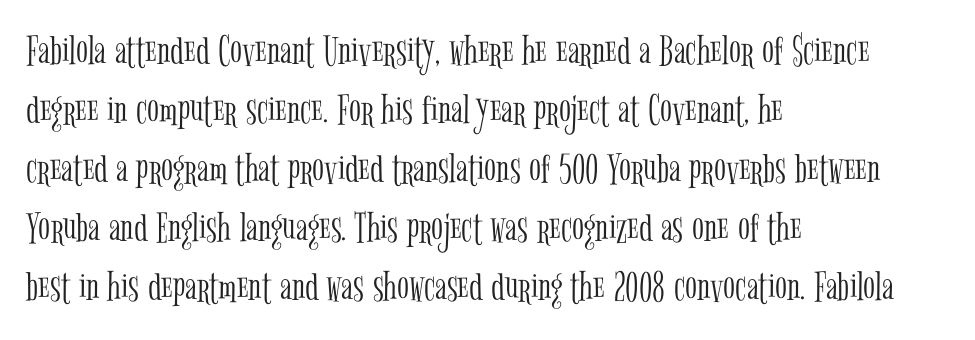
{"serif": "yes", "italic": "no", "bold": "no", "weight": "light", "width": "condensed", "stroke_contrast": "low", "x_height": "medium", "monospaced": "no", "underline": "no", "align": "left", "line_spacing": "normal", "line_spacing_ratio": 1.34, "letter_spacing": "normal", "letter_spacing_em": 0.0, "glyph_px": 44}
